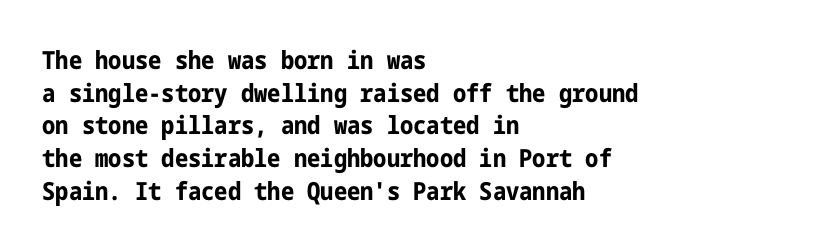
Q: Is the text bold? A: Yes.
Q: Is the text italic (slanted)? A: No, it is upright.
Q: Is the text underlined? A: No.
Q: How is the paragraph aligned? A: Left-aligned.
Q: Is the spacing between letters normal or unusually wide? A: Normal.
Q: Is the spacing between lines tight, normal or loose? A: Normal.
